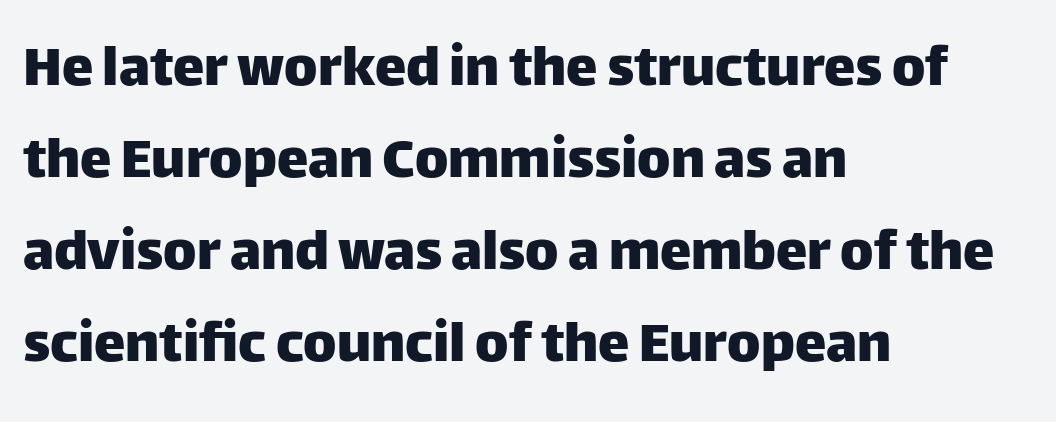
The rendering keeps characters at their native spacing. The setting favours the left margin, as ordinary paragraphs usually do. The string is rendered with underlining switched off. The specimen reads as upright at a glance. Leading: standard. Does the type have serifs? No, each stem ends abruptly.
